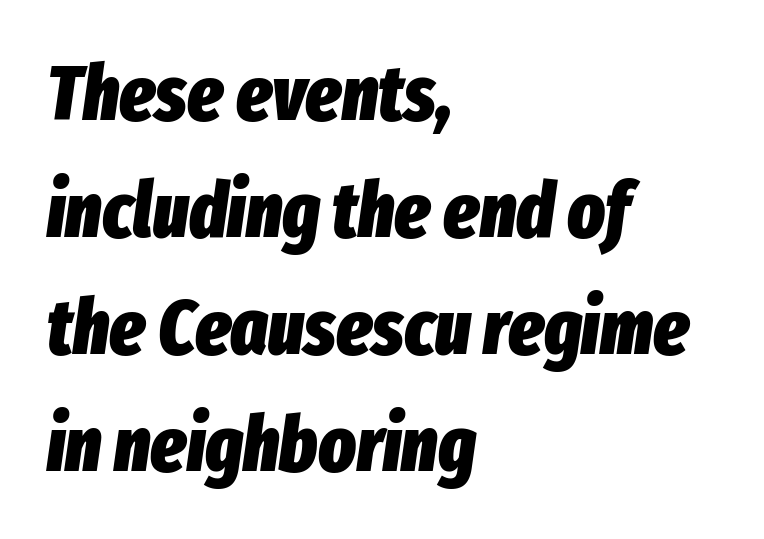
The image shows 78 px heavy, condensed type, italic (leaning right); set left-aligned, normal line spacing (1.5x), normal letter spacing, not underlined; low stroke contrast and a medium x-height.
